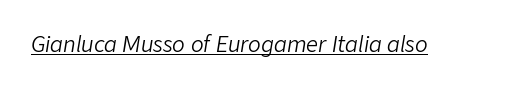
{"italic": "yes", "lean": "right", "slant_degrees": 9, "bold": "no", "underline": "yes", "letter_spacing": "normal", "letter_spacing_em": 0.0, "glyph_px": 21}
